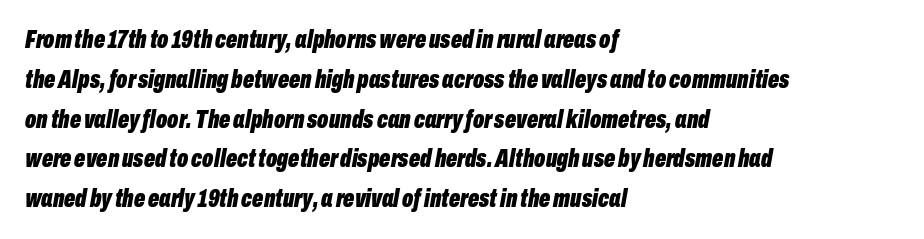
{"italic": "yes", "lean": "right", "slant_degrees": 10, "bold": "yes", "underline": "no", "align": "left", "line_spacing": "normal", "line_spacing_ratio": 1.53, "letter_spacing": "normal", "letter_spacing_em": 0.0, "glyph_px": 26}
